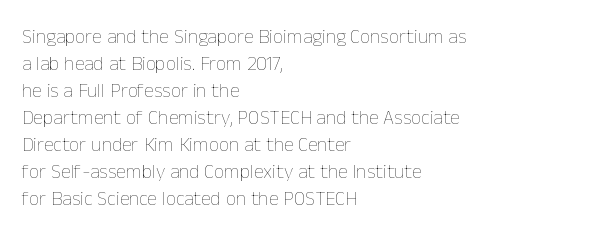
Q: Is the text bold? A: No.
Q: Is the text italic (slanted)? A: No, it is upright.
Q: Is the text underlined? A: No.
Q: How is the paragraph aligned? A: Left-aligned.
Q: Is the spacing between letters normal or unusually wide? A: Normal.
Q: Is the spacing between lines tight, normal or loose? A: Normal.
